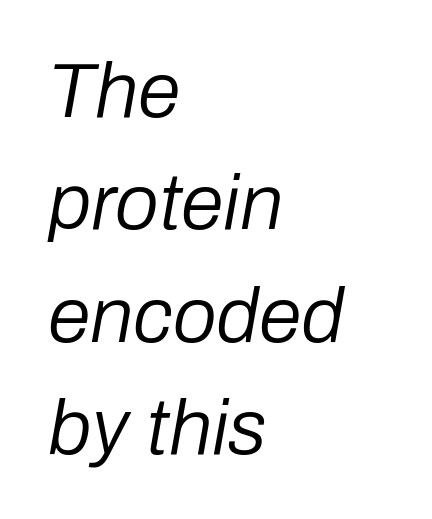
The letters sit at their default tracking, neither squeezed nor spread. Short and long lines alike share a common starting point at left. Weight class: somewhere from thin through regular. The space between consecutive lines is moderate.
